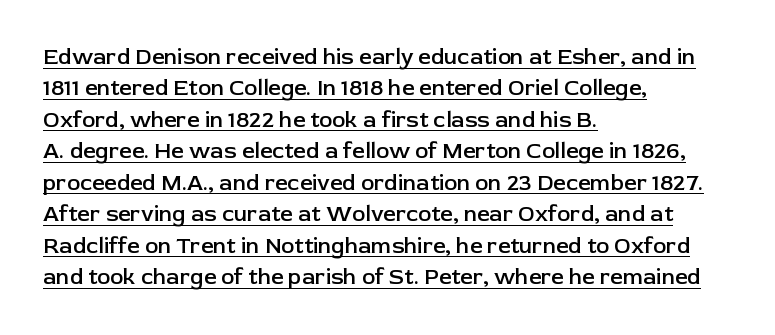
The image shows 22 px text type, upright; set left-aligned, normal line spacing (1.43x), normal letter spacing, underlined.
